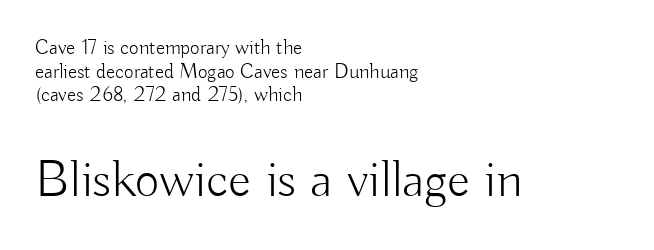
{"serif": "no", "italic": "no", "bold": "no", "weight": "light", "width": "normal", "stroke_contrast": "low", "x_height": "small", "monospaced": "no", "underline": "no", "align": "left", "line_spacing": "tight", "line_spacing_ratio": 1.12, "letter_spacing": "normal", "letter_spacing_em": 0.0, "larger_block": "second", "size_ratio": 2.52, "glyph_px": 53}
